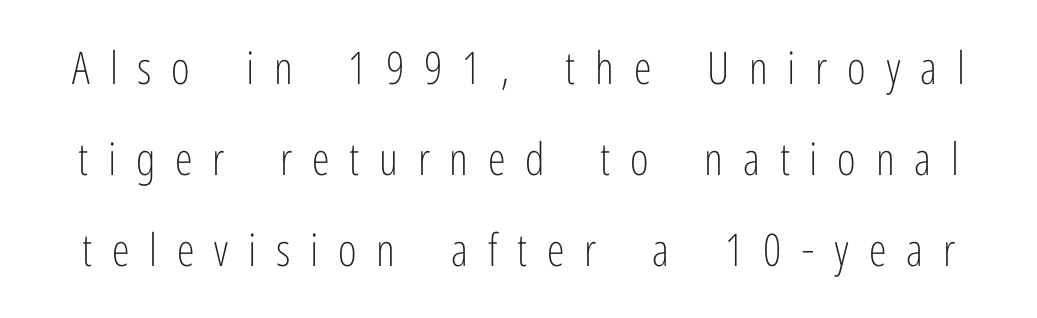
The image shows 45 px light, condensed sans-serif type, upright; set loose line spacing (2.02x), unusually wide letter spacing (+0.44 em), not underlined; low stroke contrast and a medium x-height.
